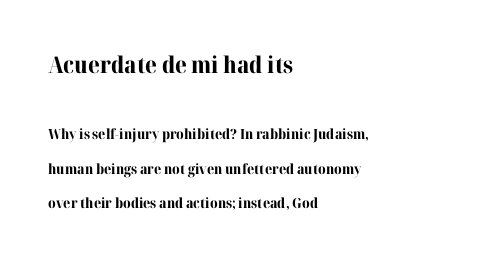
{"italic": "no", "bold": "yes", "underline": "no", "align": "left", "line_spacing": "loose", "line_spacing_ratio": 2.49, "letter_spacing": "normal", "letter_spacing_em": 0.0, "larger_block": "first", "size_ratio": 1.64, "glyph_px": 23}
